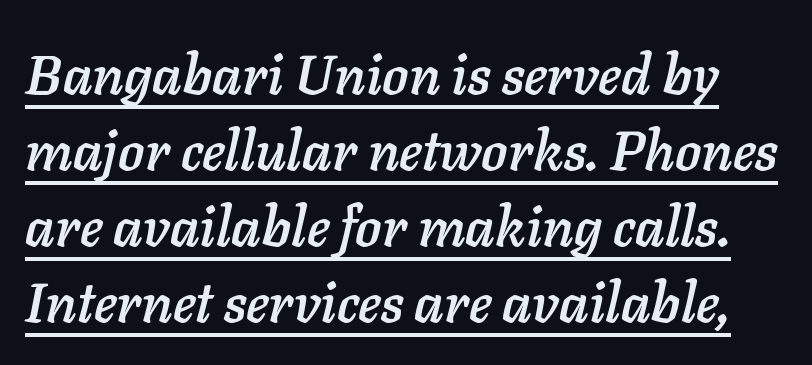
The image shows 55 px text type, italic (leaning right); set normal line spacing (1.38x), normal letter spacing, underlined; low stroke contrast and a medium x-height.
